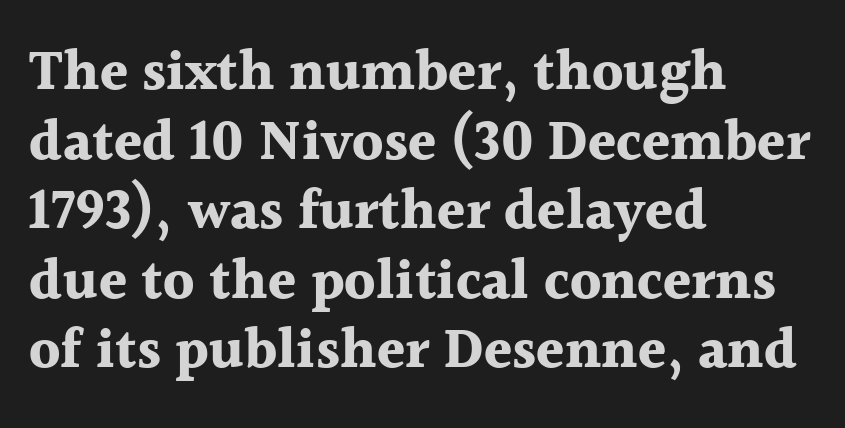
{"serif": "yes", "italic": "no", "bold": "yes", "weight": "bold", "width": "normal", "x_height": "medium", "monospaced": "no", "underline": "no", "align": "left", "line_spacing_ratio": 1.22, "letter_spacing": "normal", "letter_spacing_em": 0.0, "glyph_px": 57}
